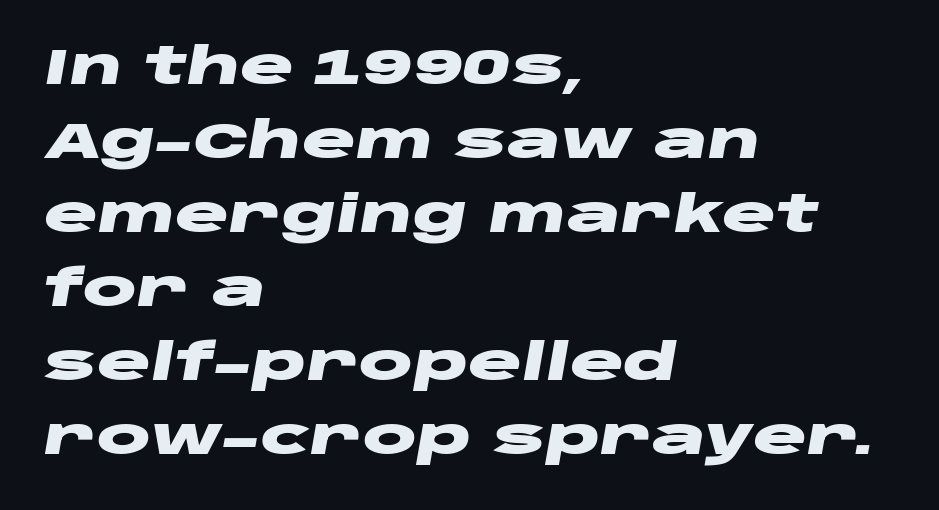
Q: Is the text bold? A: Yes.
Q: Is the text italic (slanted)? A: Yes, it leans right by about 10 degrees.
Q: Is the text underlined? A: No.
Q: How is the paragraph aligned? A: Left-aligned.
Q: Is the spacing between letters normal or unusually wide? A: Normal.
Q: Is the spacing between lines tight, normal or loose? A: Normal.
Q: Width (condensed, normal, or wide)? A: Wide.
Q: Stroke contrast? A: Low.
Q: x-height? A: Large.
Q: Monospaced? A: No.
